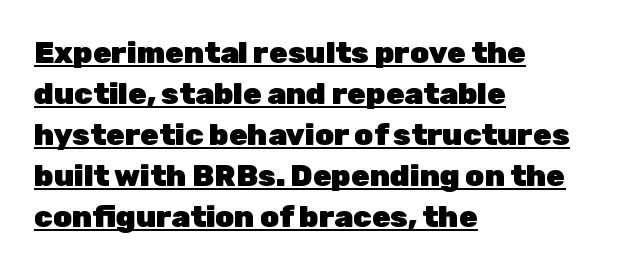
{"serif": "no", "italic": "no", "bold": "yes", "weight": "heavy", "width": "normal", "stroke_contrast": "low", "x_height": "medium", "monospaced": "no", "underline": "yes", "align": "left", "line_spacing": "normal", "line_spacing_ratio": 1.37, "letter_spacing": "normal", "letter_spacing_em": 0.0, "glyph_px": 30}
